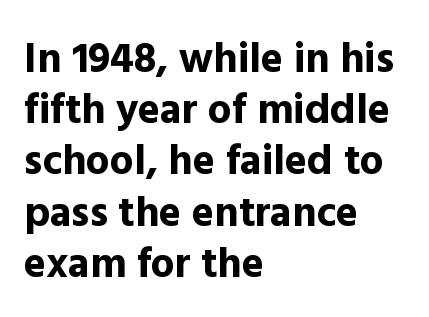
The image shows 42 px bold sans-serif type, upright; set left-aligned, line spacing 1.22x, normal letter spacing, not underlined; a medium x-height.
